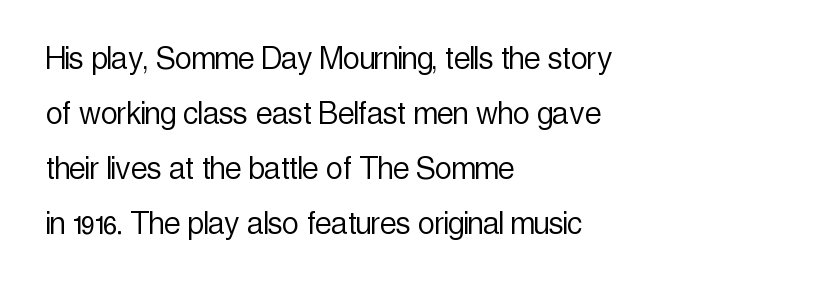
Every row of glyphs begins at an identical x-position on the left. Regarding leading, the lines here are spaced in the standard way. The axis of the letterforms is exactly vertical. The face used here is rendered with its standard letterfit. The glyphs are unaccompanied by any horizontal stroke below them. This sample has the flowing, uneven cadence of proportional lettering.
